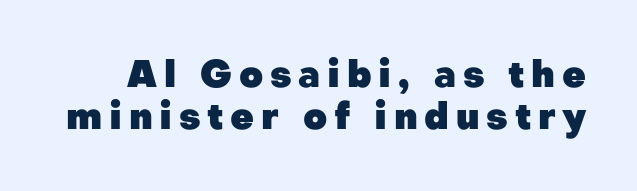
Pretty heavy lettering here — definitely bold. Note the varied advance widths — an 'i' is clearly narrower than an 'm'. Ascenders rise straight up at ninety degrees. Examine the stroke ends and you'll find no serifs. Type without underlining.
